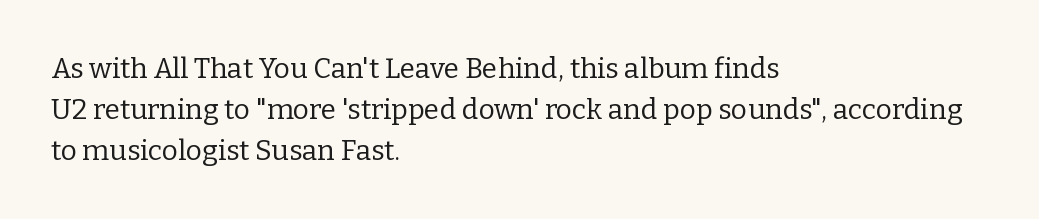
Upright lettering throughout. Reading down the block, your eye returns to a fixed left position each line. The vertical gap from one line to the next is medium. Between one letter and the next there's only the usual sliver of space. Note: serifs present on the glyphs.
